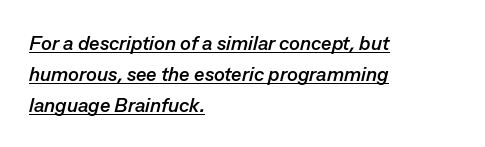
The image shows 20 px bold type, italic (leaning right); set left-aligned, normal line spacing (1.56x), normal letter spacing, underlined.
